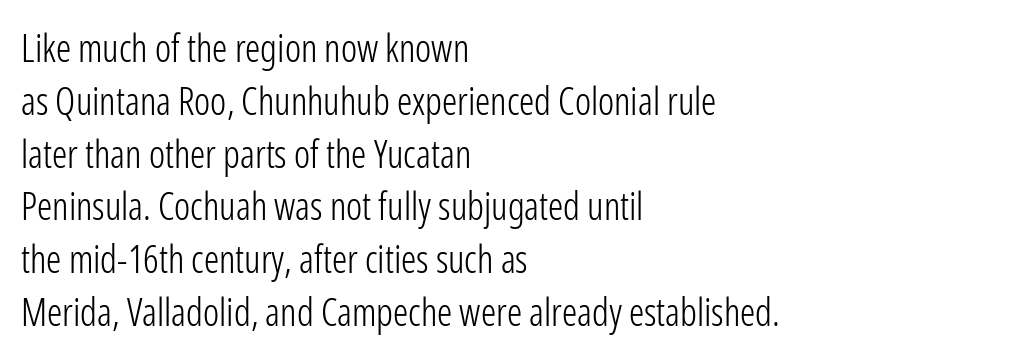
{"serif": "no", "italic": "no", "bold": "no", "weight": "light", "width": "condensed", "stroke_contrast": "low", "x_height": "medium", "monospaced": "no", "underline": "no", "align": "left", "line_spacing": "normal", "line_spacing_ratio": 1.39, "letter_spacing": "normal", "letter_spacing_em": 0.0, "glyph_px": 38}
